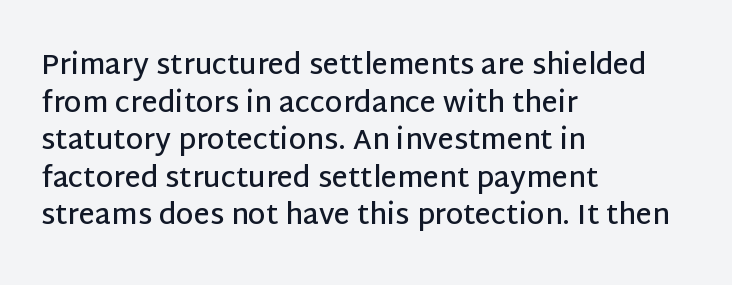
Q: Is the text bold? A: Semi-bold.
Q: Is the text italic (slanted)? A: No, it is upright.
Q: Is the typeface a serif or a sans-serif typeface? A: Sans-serif.
Q: Is the text underlined? A: No.
Q: How is the paragraph aligned? A: Left-aligned.
Q: Is the spacing between letters normal or unusually wide? A: Normal.
Q: Is the spacing between lines tight, normal or loose? A: Normal.
Q: Width (condensed, normal, or wide)? A: Normal.
Q: Stroke contrast? A: Low.
Q: x-height? A: Large.
Q: Monospaced? A: No.
